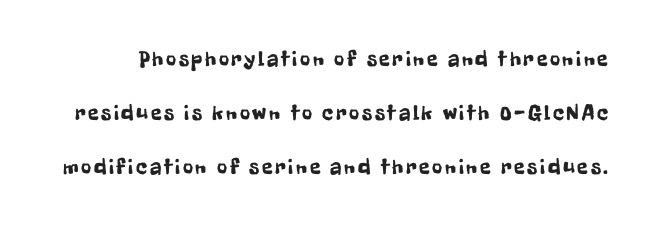
{"italic": "no", "underline": "no", "line_spacing": "loose", "line_spacing_ratio": 2.45, "glyph_px": 22}
